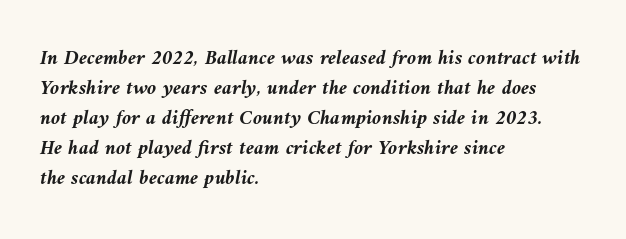
The image shows 21 px bold type, italic (leaning left); set left-aligned, normal line spacing (1.43x), normal letter spacing, not underlined.
